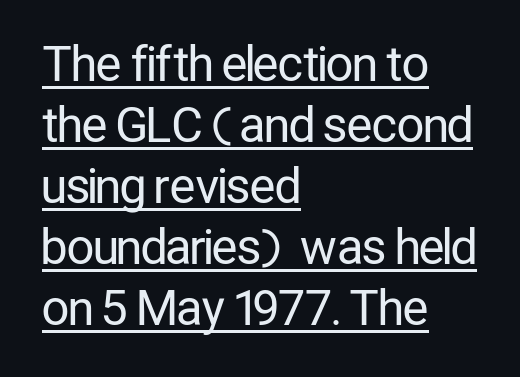
Q: Is the text bold? A: No.
Q: Is the text italic (slanted)? A: No, it is upright.
Q: Is the typeface a serif or a sans-serif typeface? A: Sans-serif.
Q: Is the text underlined? A: Yes.
Q: How is the paragraph aligned? A: Left-aligned.
Q: Is the spacing between letters normal or unusually wide? A: Normal.
Q: Is the spacing between lines tight, normal or loose? A: Normal.
Q: Width (condensed, normal, or wide)? A: Condensed.
Q: Stroke contrast? A: Low.
Q: x-height? A: Medium.
Q: Monospaced? A: No.
